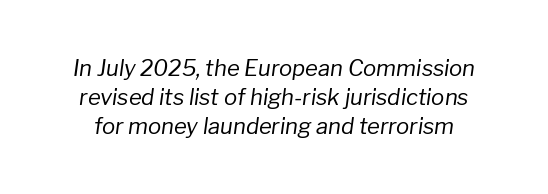
The image shows 22 px text type, italic (leaning right); set normal line spacing (1.31x), normal letter spacing, not underlined.
